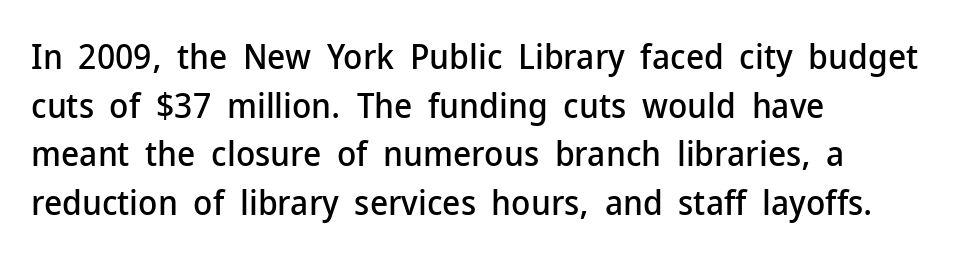
Q: Is the text italic (slanted)? A: No, it is upright.
Q: Is the typeface a serif or a sans-serif typeface? A: Sans-serif.
Q: Is the text underlined? A: No.
Q: How is the paragraph aligned? A: Left-aligned.
Q: Is the spacing between letters normal or unusually wide? A: Normal.
Q: Is the spacing between lines tight, normal or loose? A: Normal.
Q: Width (condensed, normal, or wide)? A: Normal.
Q: Stroke contrast? A: Low.
Q: x-height? A: Medium.
Q: Monospaced? A: No.
